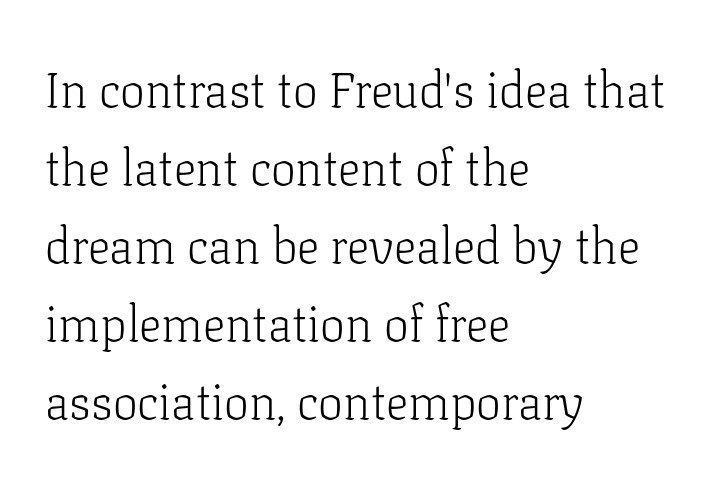
Ordinary non-slanted type is in use. Looks like regular typesetting: each glyph gets only the width it needs. Is the letter spacing exaggerated? No — it looks like the ordinary default. Only glyphs here, with clear space below each row.
